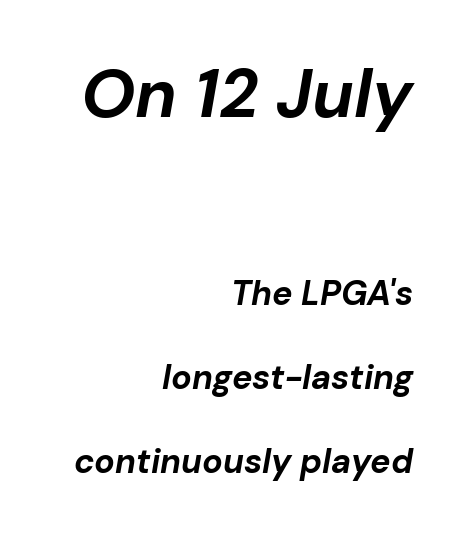
Q: Is the text bold? A: Yes.
Q: Is the text italic (slanted)? A: Yes, it leans right by about 10 degrees.
Q: Is the text underlined? A: No.
Q: How is the paragraph aligned? A: Right-aligned.
Q: Is the spacing between letters normal or unusually wide? A: Normal.
Q: Is the spacing between lines tight, normal or loose? A: Loose.
Q: Which block of text is set in a larger size, the first (top) or the second (bottom)? A: The first (top) one.
Q: Width (condensed, normal, or wide)? A: Normal.
Q: Stroke contrast? A: Low.
Q: x-height? A: Medium.
Q: Monospaced? A: No.
